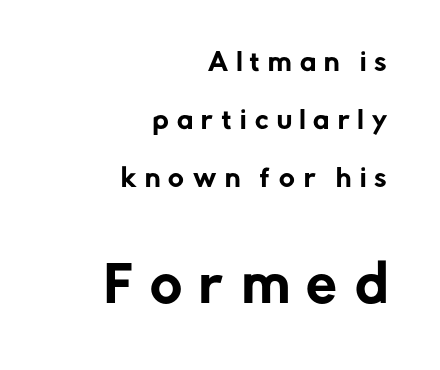
Q: Is the text italic (slanted)? A: No, it is upright.
Q: Is the typeface a serif or a sans-serif typeface? A: Sans-serif.
Q: Is the text underlined? A: No.
Q: How is the paragraph aligned? A: Right-aligned.
Q: Is the spacing between letters normal or unusually wide? A: Unusually wide.
Q: Is the spacing between lines tight, normal or loose? A: Loose.
Q: Which block of text is set in a larger size, the first (top) or the second (bottom)? A: The second (bottom) one.
Q: Width (condensed, normal, or wide)? A: Normal.
Q: Stroke contrast? A: Low.
Q: x-height? A: Medium.
Q: Monospaced? A: No.
